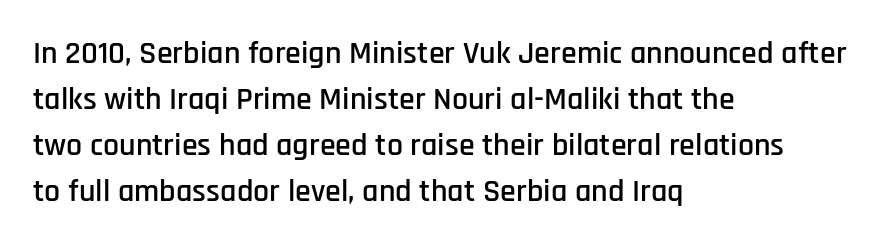
Q: Is the text italic (slanted)? A: No, it is upright.
Q: Is the typeface a serif or a sans-serif typeface? A: Sans-serif.
Q: Is the text underlined? A: No.
Q: How is the paragraph aligned? A: Left-aligned.
Q: Is the spacing between letters normal or unusually wide? A: Normal.
Q: Is the spacing between lines tight, normal or loose? A: Normal.
Q: Width (condensed, normal, or wide)? A: Condensed.
Q: Stroke contrast? A: Low.
Q: x-height? A: Large.
Q: Monospaced? A: No.
